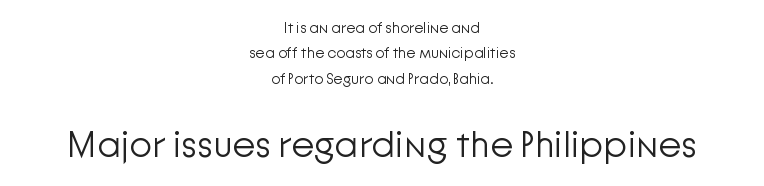
The rows are spaced the way most documents space them. Standard letterfit; no display-style spreading of the glyphs. You could not count columns in this text — the font is proportionally spaced. The setting favours the middle, as headings and verse often do. Posture: upright roman. This layout puts the modest block above and the oversized block below.
